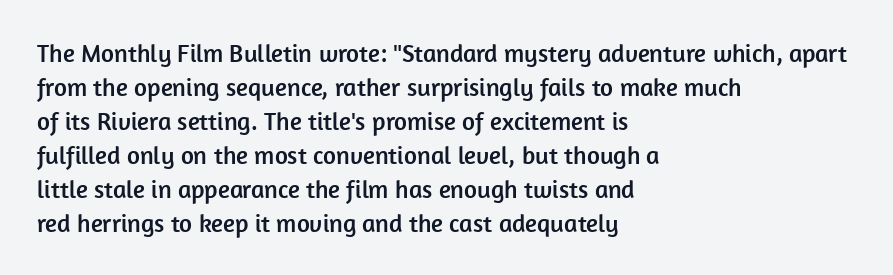
These lines were composed using upright roman letters. Line beginnings align vertically; line endings do not. Quick note: underline off. Nobody touched the tracking dial on this one. Leading matches the norm, producing a regular column.
